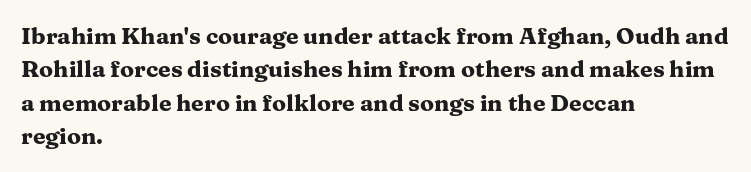
The image shows 23 px bold type, upright; set left-aligned, normal line spacing (1.45x), normal letter spacing, not underlined.
